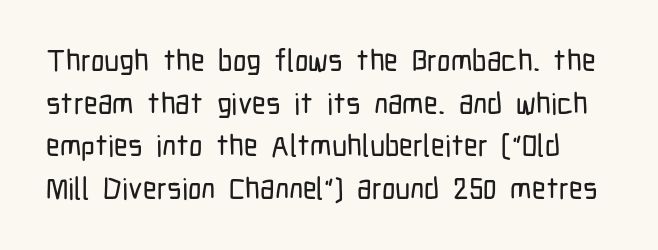
{"serif": "no", "italic": "no", "width": "condensed", "stroke_contrast": "low", "x_height": "medium", "monospaced": "no", "underline": "no", "line_spacing": "normal", "line_spacing_ratio": 1.42, "letter_spacing": "normal", "letter_spacing_em": 0.0, "glyph_px": 30}
